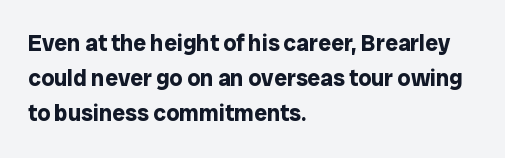
{"italic": "no", "bold": "yes", "underline": "no", "align": "left", "line_spacing": "normal", "line_spacing_ratio": 1.53, "letter_spacing": "normal", "letter_spacing_em": 0.0, "glyph_px": 23}
